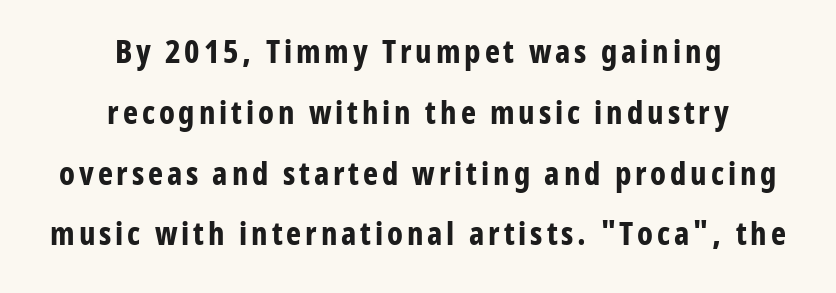
The image shows 32 px bold, condensed sans-serif type, upright; set centered, loose line spacing (1.9x), not underlined; low stroke contrast and a medium x-height.
